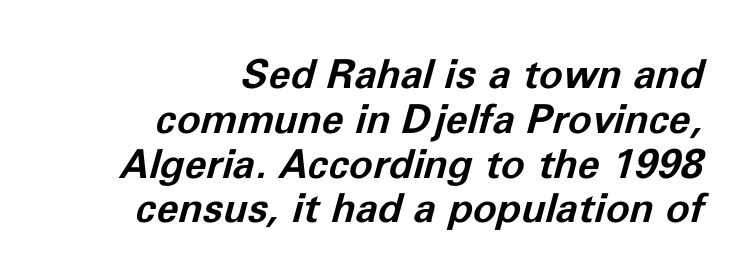
Quick note: italic. The rendering keeps characters at their native spacing. You'd pick this weight for a headline — it's a proper bold. Honestly, the rows look squashed on top of each other. Only glyphs here, with clear space below each row.
